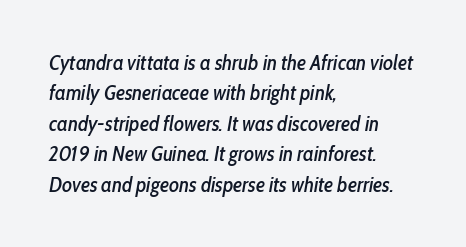
{"italic": "yes", "lean": "right", "slant_degrees": 10, "underline": "no", "align": "left", "line_spacing": "normal", "line_spacing_ratio": 1.45, "letter_spacing": "normal", "letter_spacing_em": 0.0, "glyph_px": 21}
